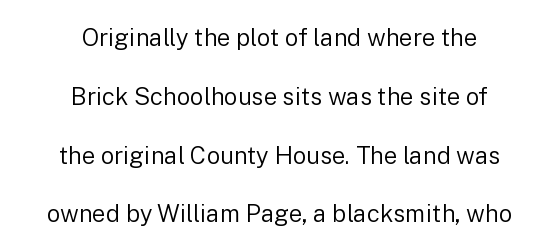
Vertical spacing — loose. Compared with a flush-left layout, this one balances lines on the center instead. A typesetter would call this zero additional tracking. Heaviness? Minimal to ordinary, like unemphasized prose. Nobody drew a line under any word here. Tall strokes in this sample are plumb rather than angled.
